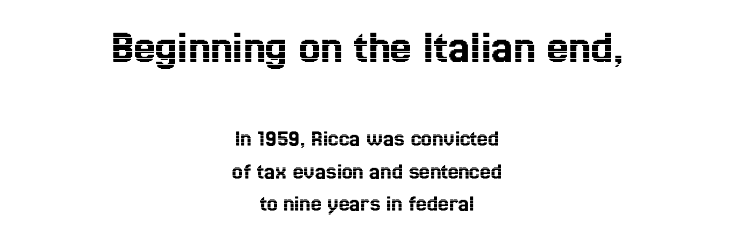
{"italic": "no", "width": "condensed", "x_height": "medium", "monospaced": "no", "underline": "no", "align": "center", "line_spacing": "normal", "line_spacing_ratio": 1.35, "letter_spacing": "normal", "letter_spacing_em": 0.0, "larger_block": "first", "size_ratio": 2.0, "glyph_px": 48}
